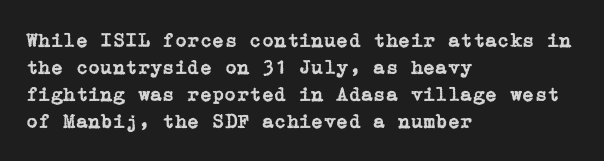
{"italic": "no", "underline": "no", "align": "left", "line_spacing": "normal", "line_spacing_ratio": 1.35, "letter_spacing": "normal", "letter_spacing_em": 0.0, "glyph_px": 20}
